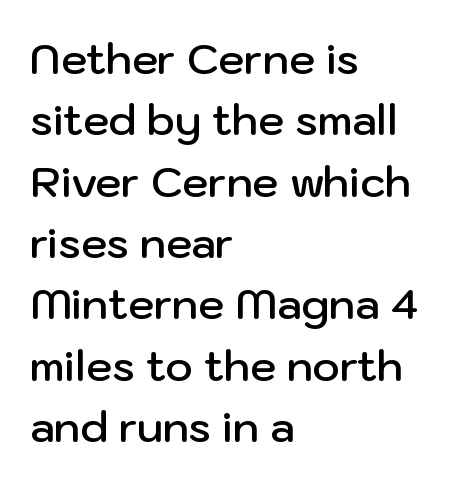
The image shows 42 px semibold sans-serif type, upright; set left-aligned, normal line spacing (1.46x), normal letter spacing, not underlined; low stroke contrast and a medium x-height.
